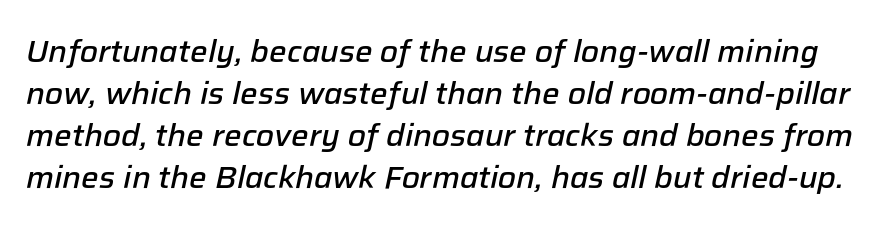
{"italic": "yes", "lean": "right", "slant_degrees": 12, "bold": "semi", "weight": "semibold", "width": "normal", "stroke_contrast": "low", "x_height": "medium", "monospaced": "no", "underline": "no", "line_spacing": "normal", "line_spacing_ratio": 1.36, "letter_spacing": "normal", "letter_spacing_em": 0.0, "glyph_px": 31}
